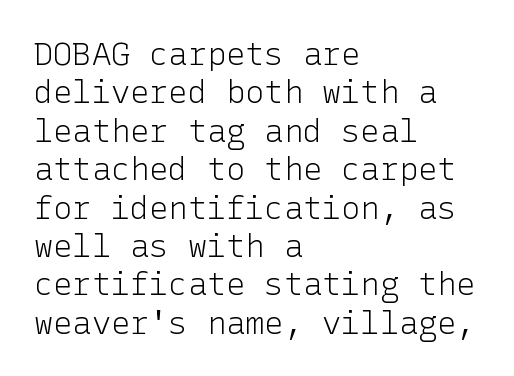
Q: Is the text bold? A: No.
Q: Is the text italic (slanted)? A: No, it is upright.
Q: Is the typeface a serif or a sans-serif typeface? A: Sans-serif.
Q: Is the text underlined? A: No.
Q: How is the paragraph aligned? A: Left-aligned.
Q: Is the spacing between letters normal or unusually wide? A: Normal.
Q: Width (condensed, normal, or wide)? A: Normal.
Q: Stroke contrast? A: Low.
Q: x-height? A: Medium.
